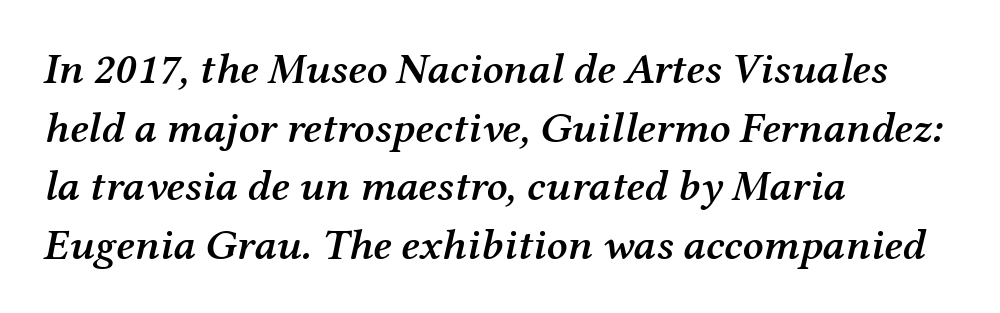
Q: Is the text bold? A: Semi-bold.
Q: Is the text italic (slanted)? A: Yes, it leans right by about 12 degrees.
Q: Is the typeface a serif or a sans-serif typeface? A: Serif.
Q: Is the text underlined? A: No.
Q: How is the paragraph aligned? A: Left-aligned.
Q: Is the spacing between letters normal or unusually wide? A: Normal.
Q: Is the spacing between lines tight, normal or loose? A: Normal.
Q: Width (condensed, normal, or wide)? A: Normal.
Q: Stroke contrast? A: Medium.
Q: x-height? A: Medium.
Q: Monospaced? A: No.
